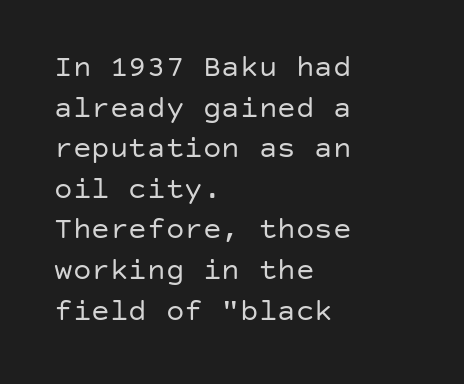
Q: Is the text bold? A: No.
Q: Is the text italic (slanted)? A: No, it is upright.
Q: Is the typeface a serif or a sans-serif typeface? A: Sans-serif.
Q: Is the text underlined? A: No.
Q: How is the paragraph aligned? A: Left-aligned.
Q: Is the spacing between letters normal or unusually wide? A: Normal.
Q: Is the spacing between lines tight, normal or loose? A: Normal.
Q: Width (condensed, normal, or wide)? A: Normal.
Q: Stroke contrast? A: Low.
Q: x-height? A: Large.
